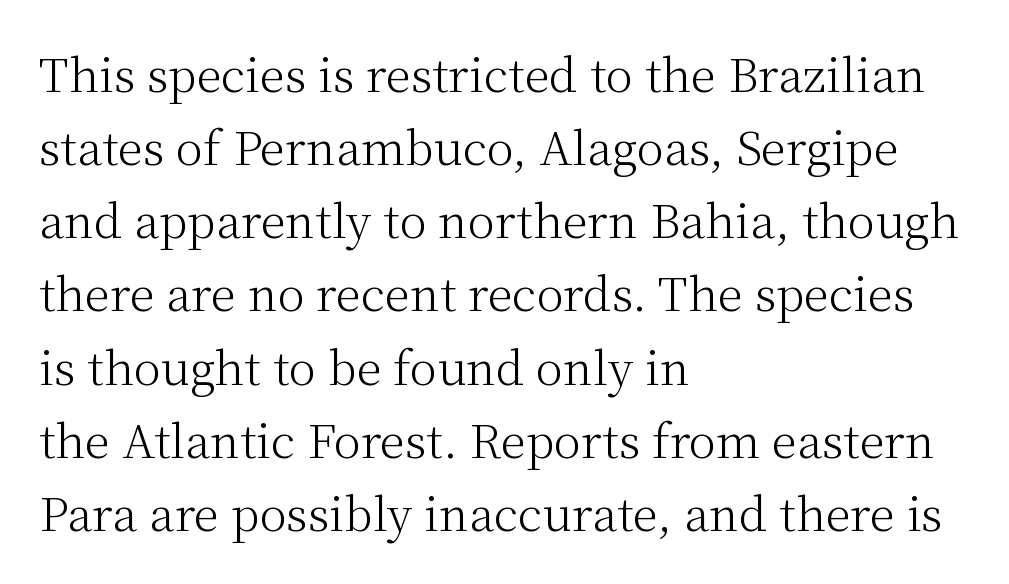
The image shows 46 px light serif type, upright; set left-aligned, normal line spacing (1.59x), normal letter spacing, not underlined; medium stroke contrast and a medium x-height.
